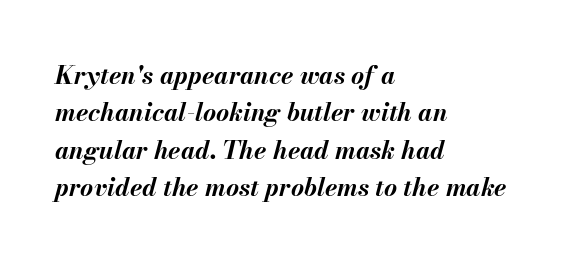
Q: Is the text bold? A: Yes.
Q: Is the text italic (slanted)? A: Yes, it leans right by about 13 degrees.
Q: Is the text underlined? A: No.
Q: How is the paragraph aligned? A: Left-aligned.
Q: Is the spacing between letters normal or unusually wide? A: Normal.
Q: Is the spacing between lines tight, normal or loose? A: Normal.
